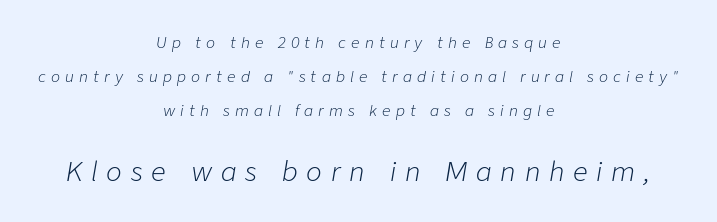
Q: Is the text bold? A: No.
Q: Is the text italic (slanted)? A: Yes, it leans right by about 9 degrees.
Q: Is the text underlined? A: No.
Q: How is the paragraph aligned? A: Centered.
Q: Is the spacing between letters normal or unusually wide? A: Unusually wide.
Q: Is the spacing between lines tight, normal or loose? A: Loose.
Q: Which block of text is set in a larger size, the first (top) or the second (bottom)? A: The second (bottom) one.
